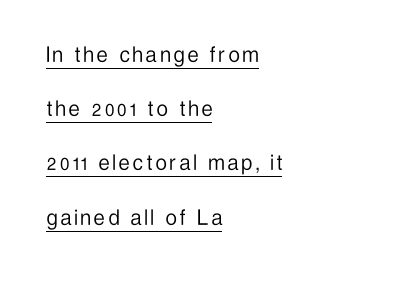
{"italic": "no", "bold": "no", "underline": "yes", "align": "left", "line_spacing": "loose", "line_spacing_ratio": 2.17, "glyph_px": 25}
